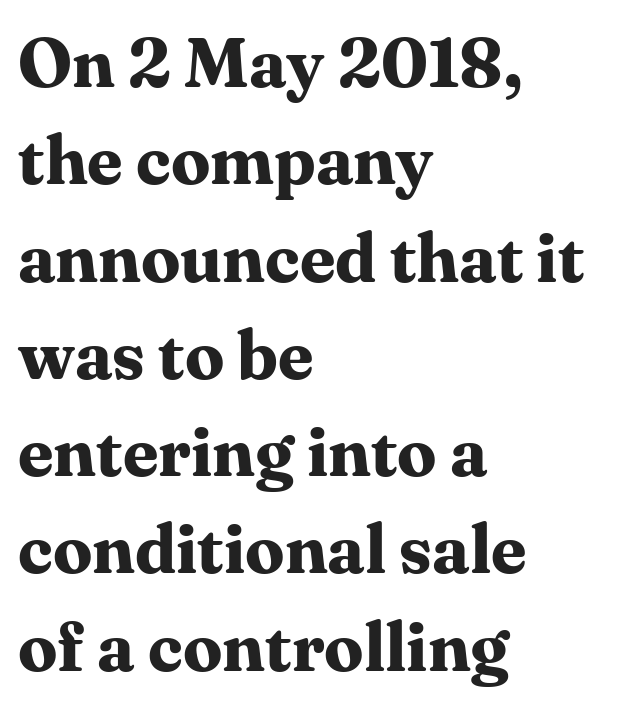
Q: Is the text bold? A: Yes.
Q: Is the text italic (slanted)? A: No, it is upright.
Q: Is the typeface a serif or a sans-serif typeface? A: Serif.
Q: Is the text underlined? A: No.
Q: How is the paragraph aligned? A: Left-aligned.
Q: Is the spacing between letters normal or unusually wide? A: Normal.
Q: Is the spacing between lines tight, normal or loose? A: Normal.
Q: Width (condensed, normal, or wide)? A: Normal.
Q: Stroke contrast? A: Medium.
Q: x-height? A: Medium.
Q: Monospaced? A: No.
